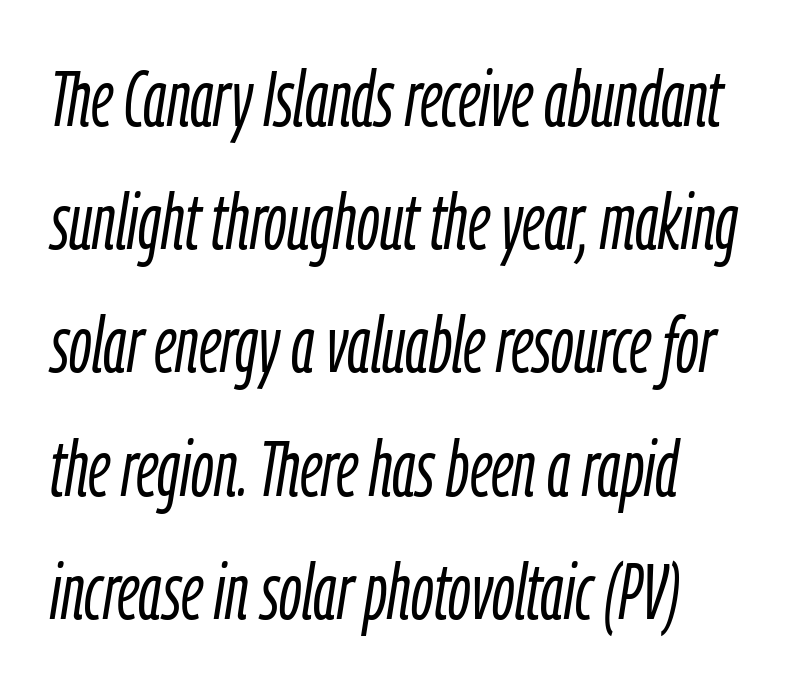
The image shows 78 px light, condensed type, italic (leaning right); set left-aligned, normal line spacing (1.58x), normal letter spacing, not underlined; low stroke contrast and a medium x-height.
